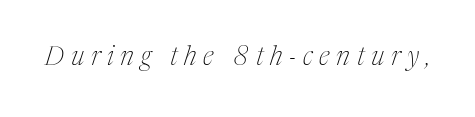
The image shows 26 px text type, italic (leaning right); set unusually wide letter spacing (+0.26 em), not underlined.
